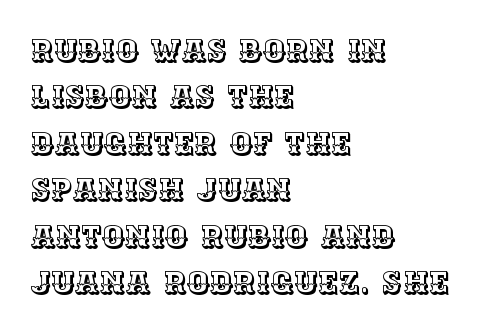
The image shows 31 px text type, upright; set left-aligned, normal line spacing (1.5x), normal letter spacing, not underlined; a large x-height.
